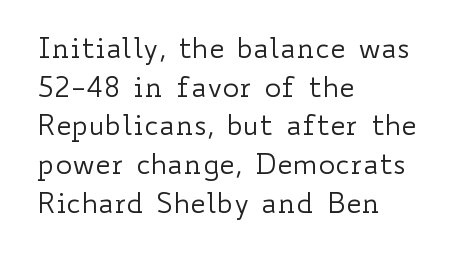
The image shows 28 px regular-weight, wide type, upright; set left-aligned, normal line spacing (1.38x), normal letter spacing, not underlined; low stroke contrast and a small x-height.
